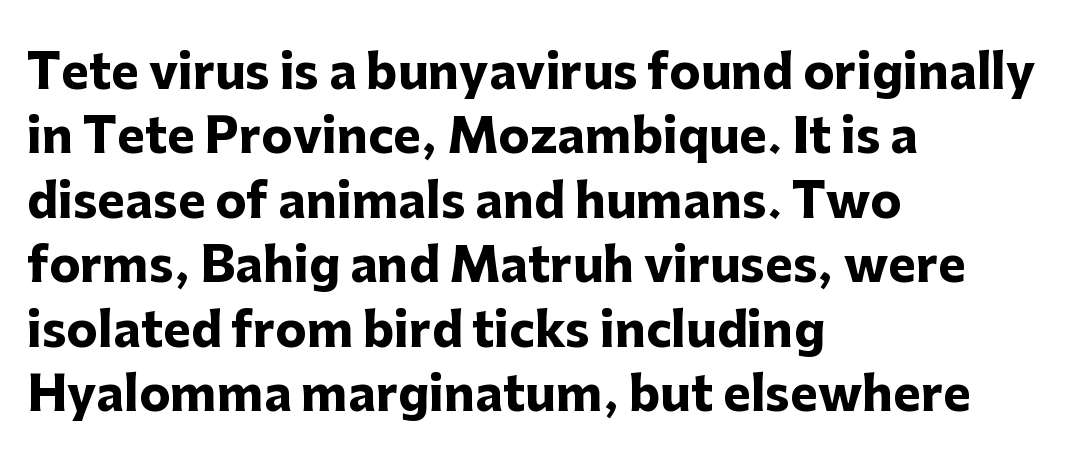
{"serif": "no", "italic": "no", "bold": "yes", "weight": "heavy", "width": "normal", "stroke_contrast": "low", "x_height": "medium", "monospaced": "no", "underline": "no", "align": "left", "line_spacing": "normal", "line_spacing_ratio": 1.37, "letter_spacing": "normal", "letter_spacing_em": 0.0, "glyph_px": 47}
